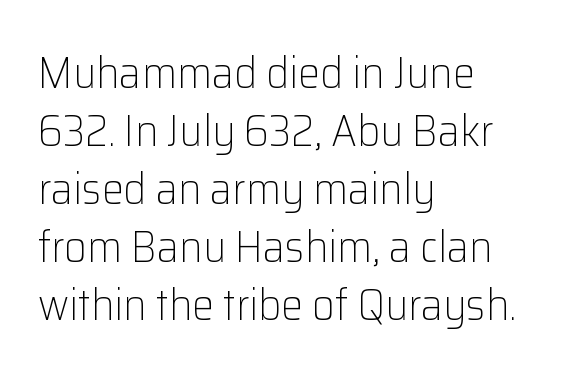
The image shows 44 px light sans-serif type, upright; set left-aligned, normal line spacing (1.32x), normal letter spacing, not underlined; low stroke contrast and a medium x-height.
